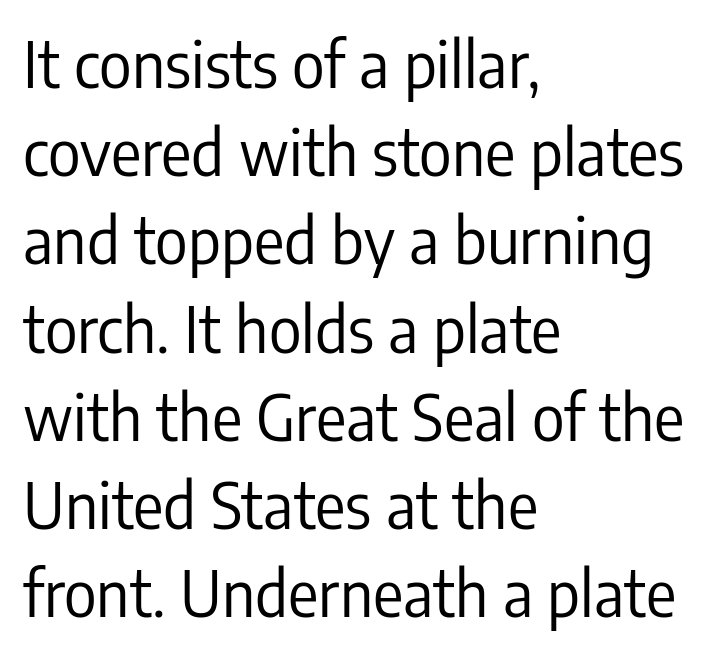
Each new line begins a customary step beneath the previous one. Do the characters align in a grid? No, the font is proportional. Letters have the restrained weight of plain body copy at most. The foot of each line stays bare and open.
